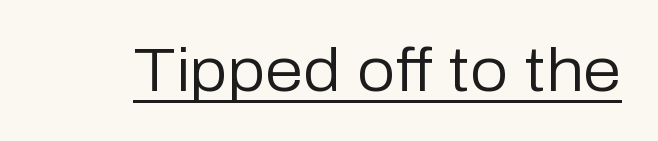
{"serif": "no", "italic": "no", "bold": "no", "weight": "regular", "width": "normal", "stroke_contrast": "low", "x_height": "medium", "monospaced": "no", "underline": "yes", "letter_spacing": "normal", "letter_spacing_em": 0.0, "glyph_px": 61}
